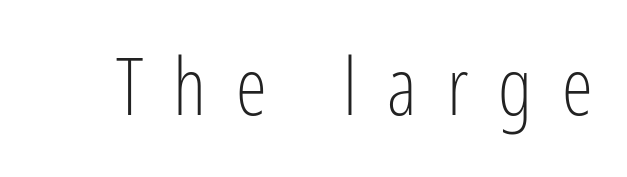
The passage shown has open, widely tracked lettering throughout. Beneath every word, the page is bare. Ascenders rise straight up at ninety degrees. Note the varied advance widths — an 'i' is clearly narrower than an 'm'.
